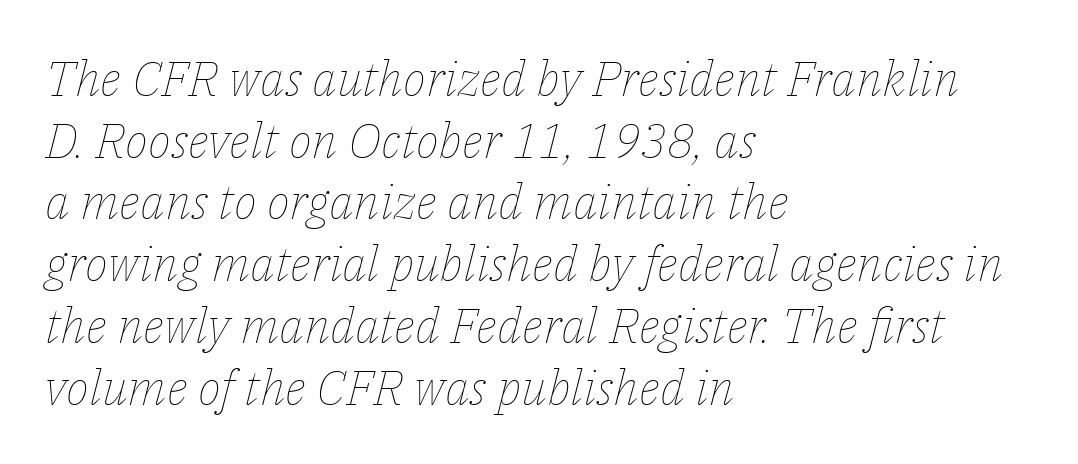
Leftover space on each line is placed entirely after the last word. Would a proofreader flag this as italicized? Yes. The rendering uses natural spacing where letterforms have individual widths. Leading matches the norm, producing a regular column.
